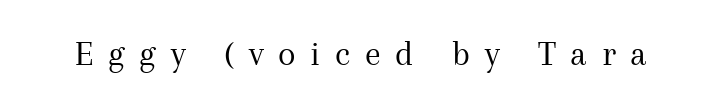
{"serif": "yes", "italic": "no", "bold": "no", "weight": "regular", "width": "normal", "stroke_contrast": "medium", "x_height": "medium", "monospaced": "no", "underline": "no", "letter_spacing": "wide", "letter_spacing_em": 0.41, "glyph_px": 36}
